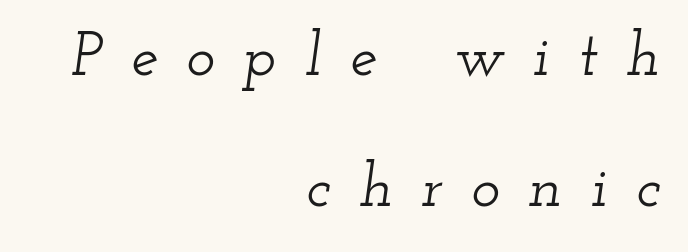
The image shows 61 px wide serif type, italic (leaning right); set right-aligned, loose line spacing (2.15x), unusually wide letter spacing (+0.47 em), not underlined; low stroke contrast and a small x-height.
